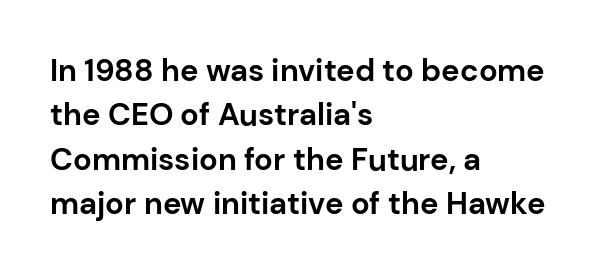
What's the leading like? Ordinary, nothing unusual. These lines were composed using upright roman letters. Nope, no serifs anywhere on these letters. Where is the straight margin? On the left. The rendering uses a bold face; every stroke is thick and dark. Character widths vary here, with narrow letters taking less room than wide ones.
